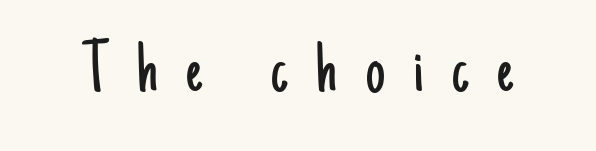
The image shows 76 px light, condensed sans-serif type, upright; set unusually wide letter spacing (+0.38 em), not underlined; low stroke contrast and a small x-height.
